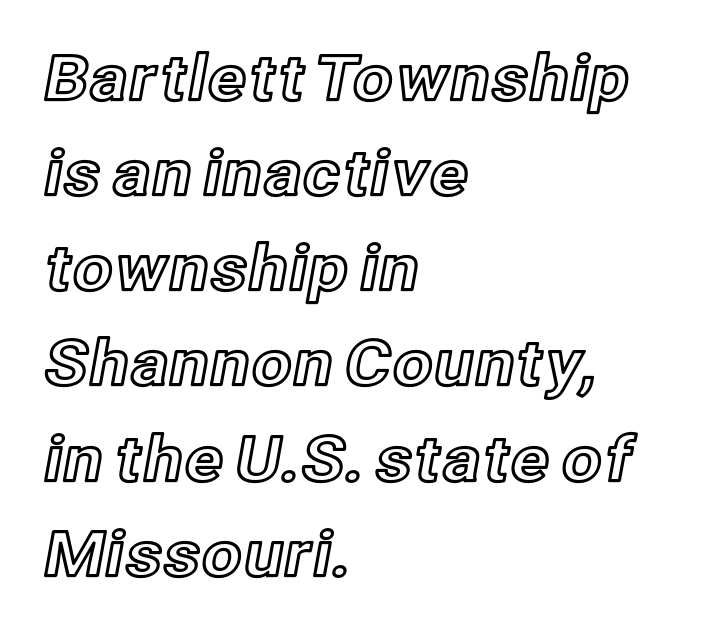
Looks like regular typesetting: each glyph gets only the width it needs. Does the copy run flush right? No — it runs flush left. What's the leading like? Ordinary, nothing unusual. This sample uses plain, unmodified letter spacing.
